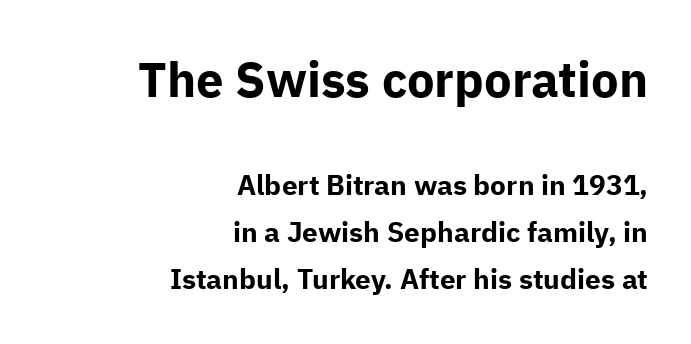
Typographically, this falls in the sans-serif category. Reading down the column, the eye jumps a familiar distance to each next line. The face used here is proportionally spaced, like ordinary book or web type. Compared with a flush-left layout, this one pins lines to the opposite, right side.
